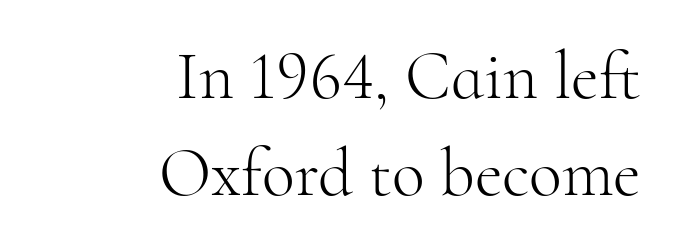
Stem width sits at or under what a default text font uses. A flush-right, rag-left setting is used for this passage. The type sits square on the baseline with zero lean. The rendering keeps characters at their native spacing.
